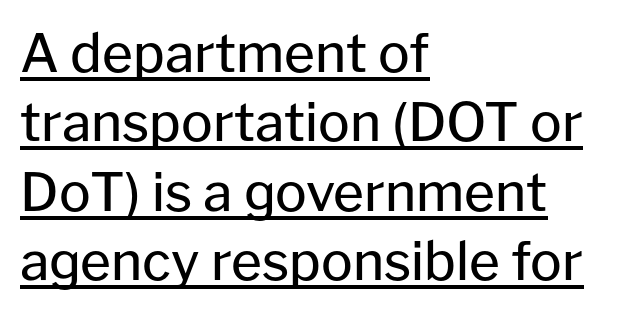
The face used here is rendered with its standard letterfit. This rendering employs a face without finishing strokes, i.e., a sans-serif. Does the leading feel generous? No, just average. Is there an underline? Yes — a line sits under the letters.
